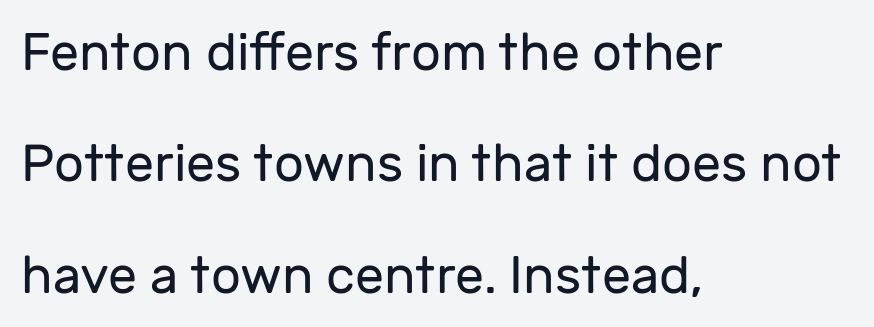
{"serif": "no", "italic": "no", "bold": "no", "weight": "regular", "width": "normal", "stroke_contrast": "low", "x_height": "medium", "monospaced": "no", "underline": "no", "align": "left", "line_spacing": "loose", "line_spacing_ratio": 2.14, "letter_spacing": "normal", "letter_spacing_em": 0.0, "glyph_px": 52}
